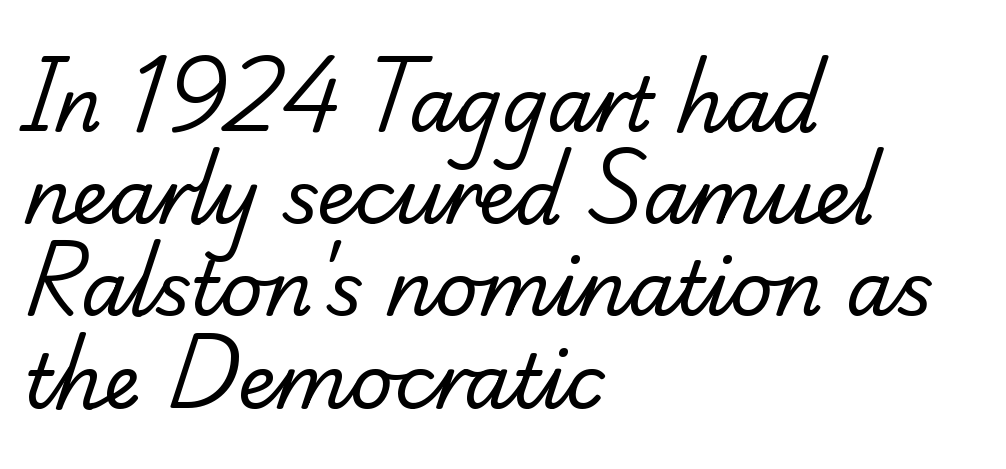
Q: Is the text bold? A: No.
Q: Is the typeface a serif or a sans-serif typeface? A: Serif.
Q: Is the text underlined? A: No.
Q: How is the paragraph aligned? A: Left-aligned.
Q: Is the spacing between letters normal or unusually wide? A: Normal.
Q: Width (condensed, normal, or wide)? A: Normal.
Q: Stroke contrast? A: Low.
Q: x-height? A: Small.
Q: Monospaced? A: No.
